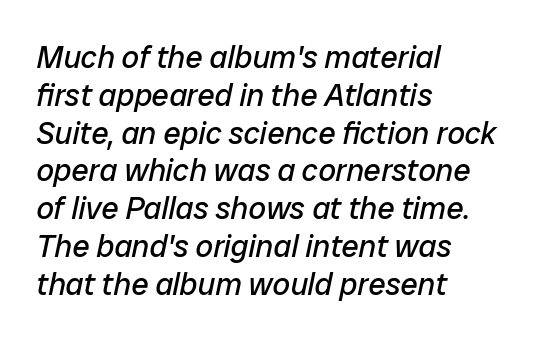
{"italic": "yes", "lean": "right", "slant_degrees": 12, "bold": "no", "weight": "regular", "width": "normal", "stroke_contrast": "low", "x_height": "medium", "monospaced": "no", "underline": "no", "align": "left", "line_spacing_ratio": 1.22, "letter_spacing": "normal", "letter_spacing_em": 0.0, "glyph_px": 31}
